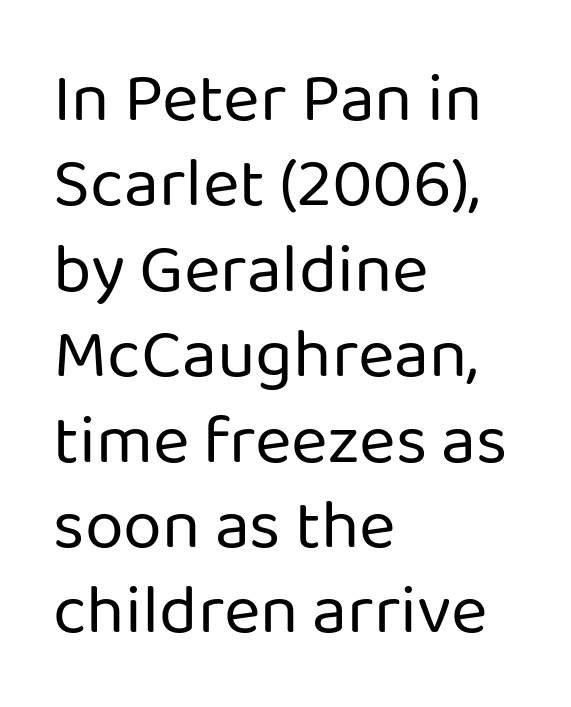
You could not count columns in this text — the font is proportionally spaced. What stands out about the letter spacing? Nothing — it is the standard amount. A classic flush-left, rag-right setting is used for this passage. Designer's note — italics off, roman on. Unmarked baselines from the first word to the last.
